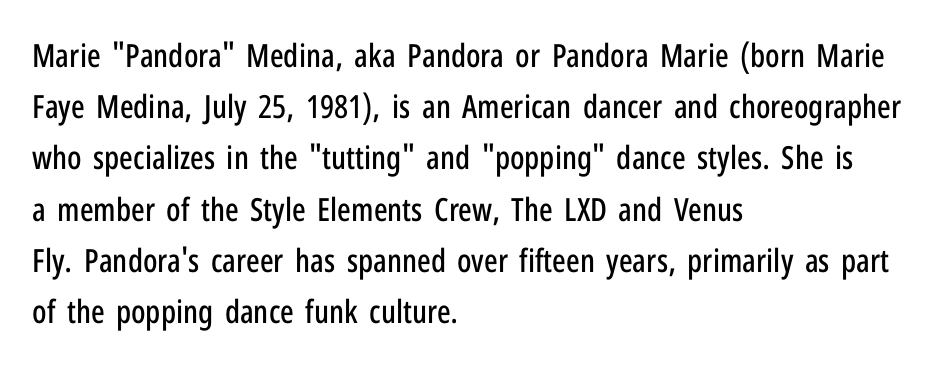
The image shows 32 px condensed sans-serif type, upright; set left-aligned, normal line spacing (1.6x), normal letter spacing, not underlined; low stroke contrast and a medium x-height.
